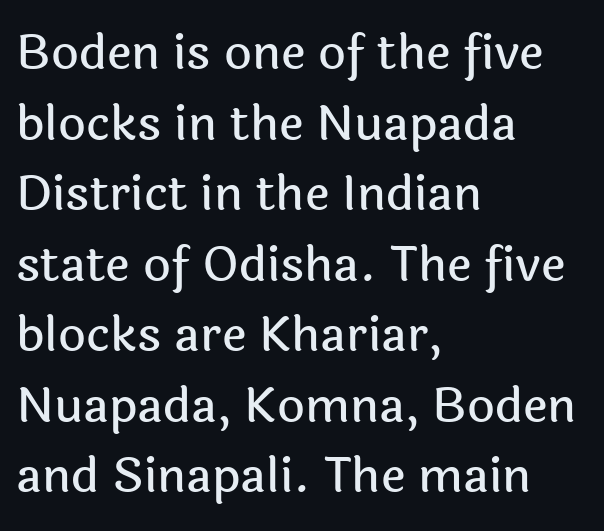
Q: Is the text italic (slanted)? A: No, it is upright.
Q: Is the typeface a serif or a sans-serif typeface? A: Sans-serif.
Q: Is the text underlined? A: No.
Q: How is the paragraph aligned? A: Left-aligned.
Q: Is the spacing between letters normal or unusually wide? A: Normal.
Q: Is the spacing between lines tight, normal or loose? A: Normal.
Q: Width (condensed, normal, or wide)? A: Normal.
Q: x-height? A: Medium.
Q: Monospaced? A: No.
